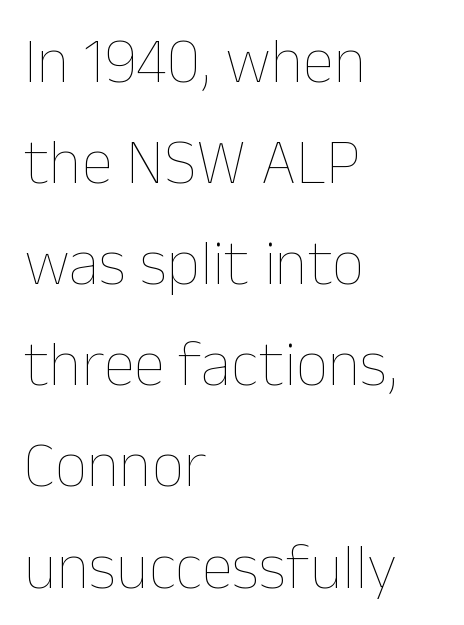
The image shows 64 px thin type, upright; set left-aligned, normal line spacing (1.58x), normal letter spacing, not underlined; low stroke contrast and a medium x-height.
